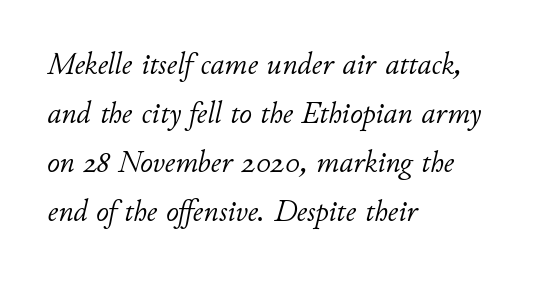
You can tell it's italic because the verticals aren't actually vertical. A typesetter would call this proportional, since set widths differ per character. This is not heavy type; no bold has been used. Rows of type keep a routine distance in the vertical direction.
